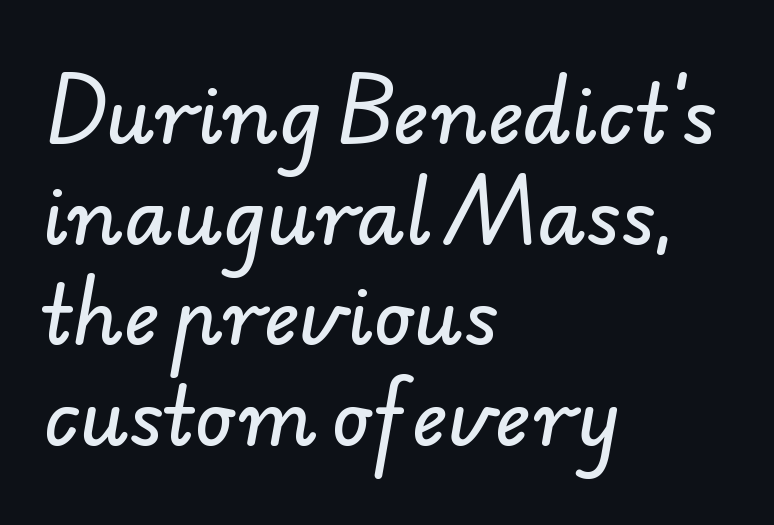
The image shows 78 px sans-serif type; set left-aligned, normal line spacing (1.29x), normal letter spacing, not underlined; low stroke contrast and a small x-height.
